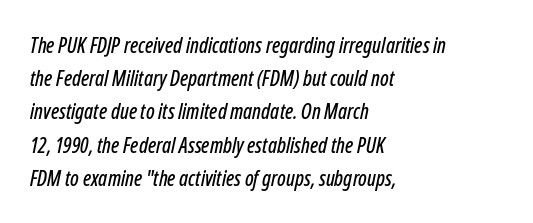
The image shows 21 px text type, italic (leaning right); set left-aligned, normal line spacing (1.58x), normal letter spacing, not underlined.
